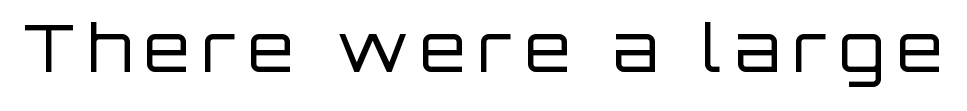
Q: Is the text bold? A: No.
Q: Is the text italic (slanted)? A: No, it is upright.
Q: Is the typeface a serif or a sans-serif typeface? A: Sans-serif.
Q: Is the text underlined? A: No.
Q: Width (condensed, normal, or wide)? A: Normal.
Q: Stroke contrast? A: Low.
Q: x-height? A: Large.
Q: Monospaced? A: No.
